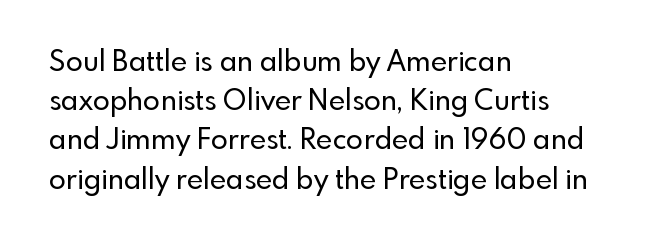
{"serif": "no", "italic": "no", "width": "normal", "x_height": "small", "monospaced": "no", "underline": "no", "align": "left", "line_spacing": "normal", "line_spacing_ratio": 1.4, "letter_spacing": "normal", "letter_spacing_em": 0.0, "glyph_px": 28}
